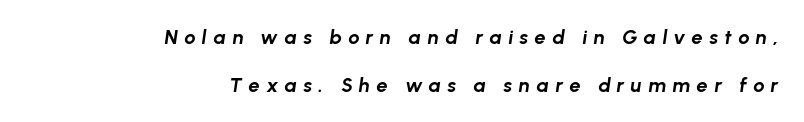
Typesetter's note: full bold, strokes at maximum text heaviness. If you drew a ruler down the right edge, every line would touch it. Type without underlining. Whoever set this chose breathing room over compactness in the vertical rhythm. Slanted lettering throughout.
